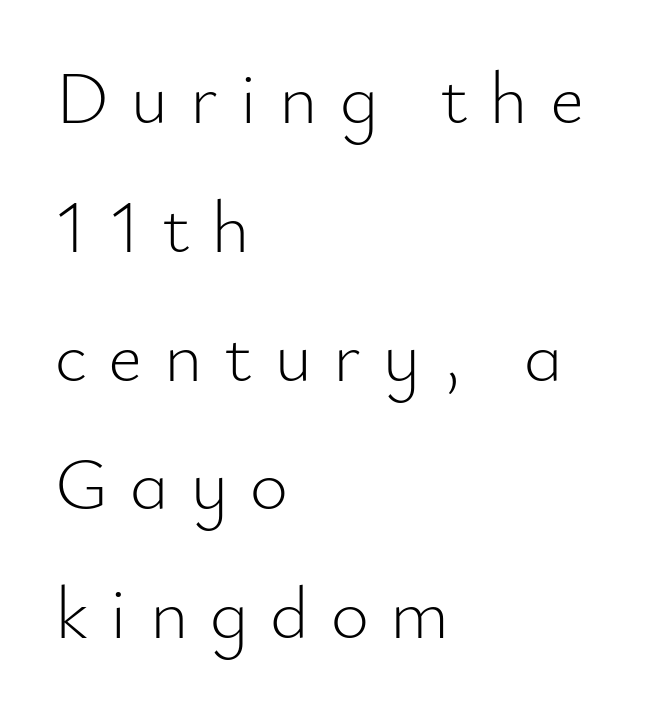
The letters advance in unequal steps, a hallmark of proportional type. The letters stand straight up with perfectly vertical stems. Observe the absence of serifs on each vertical stroke in this sample. No heavy texture on the line: the type isn't bold. Short and long lines alike share a common starting point at left.
